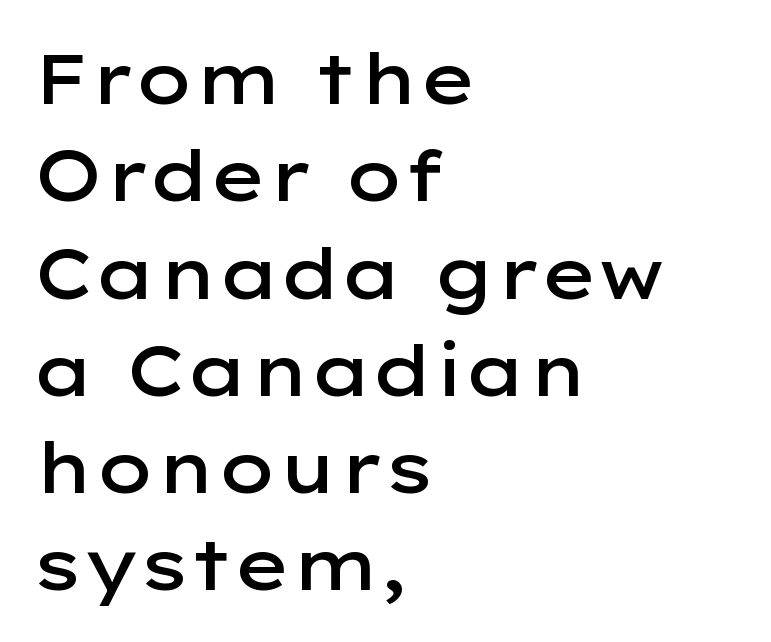
{"serif": "no", "italic": "no", "bold": "semi", "weight": "semibold", "width": "wide", "stroke_contrast": "low", "x_height": "medium", "monospaced": "no", "underline": "no", "align": "left", "line_spacing": "normal", "line_spacing_ratio": 1.37, "letter_spacing": "normal", "letter_spacing_em": 0.0, "glyph_px": 71}
